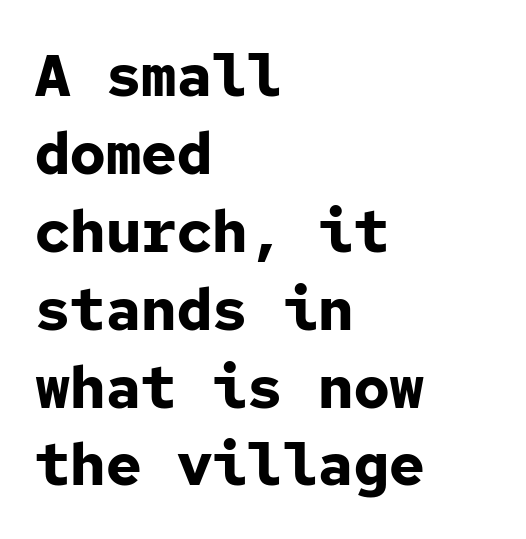
Q: Is the text bold? A: Yes.
Q: Is the text italic (slanted)? A: No, it is upright.
Q: Is the typeface a serif or a sans-serif typeface? A: Sans-serif.
Q: Is the text underlined? A: No.
Q: How is the paragraph aligned? A: Left-aligned.
Q: Is the spacing between letters normal or unusually wide? A: Normal.
Q: Is the spacing between lines tight, normal or loose? A: Normal.
Q: Width (condensed, normal, or wide)? A: Normal.
Q: Stroke contrast? A: Low.
Q: x-height? A: Medium.
Q: Monospaced? A: Yes.
